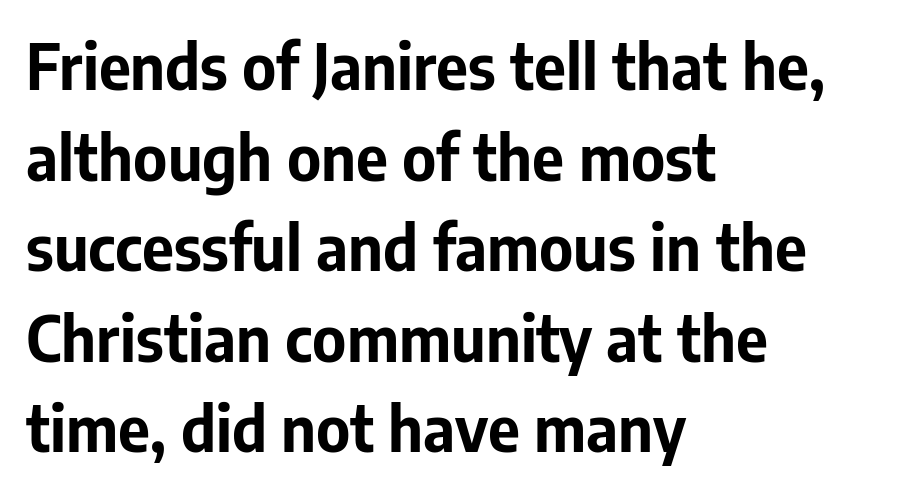
The image shows 62 px bold sans-serif type, upright; set left-aligned, normal line spacing (1.46x), normal letter spacing, not underlined; low stroke contrast and a medium x-height.
